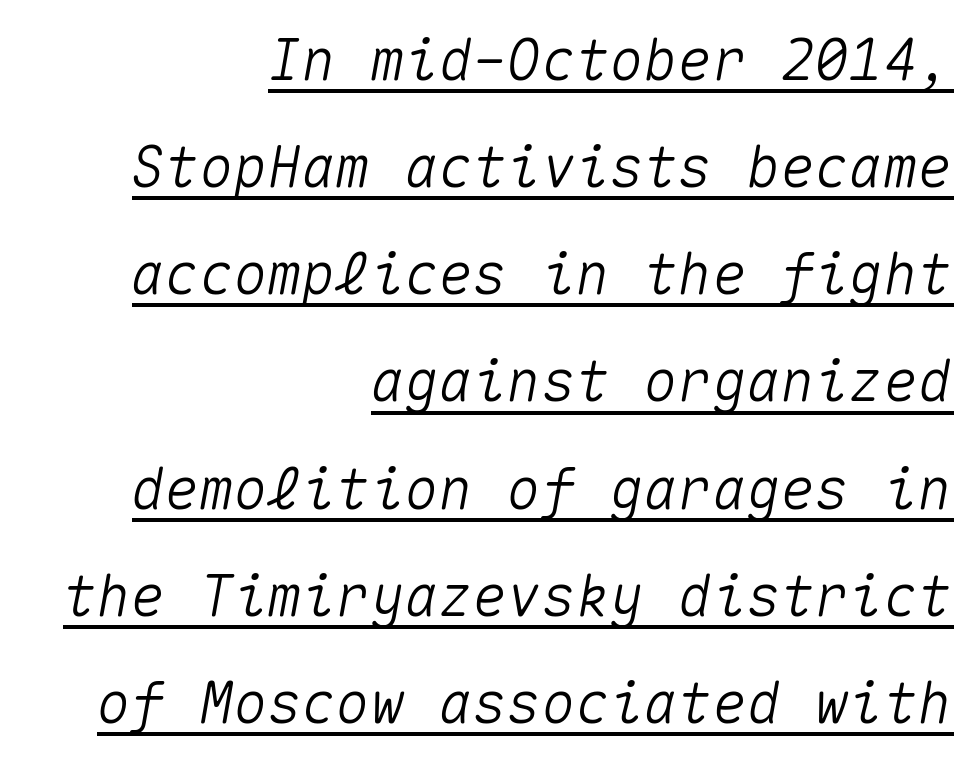
The image shows 57 px text type, italic (leaning right), monospaced; set right-aligned, line spacing 1.88x, normal letter spacing, underlined; medium stroke contrast and a medium x-height.
